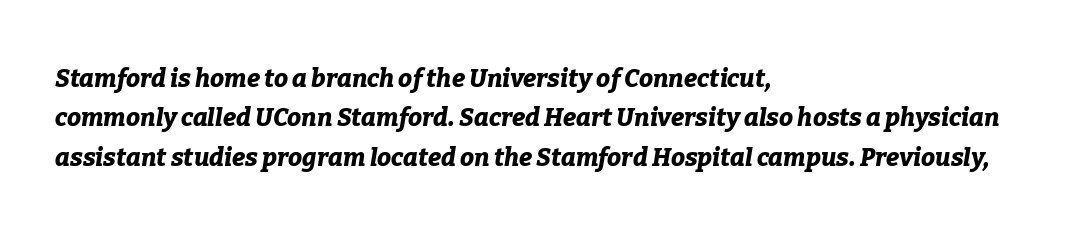
Notice how descenders clear the ascenders below comfortably — that's standard leading. Students, note that the glyphs here touch the page at normal intervals. Weight check: bold — yes, fully. Visually the block forms a straight wall on the left and a jagged coastline on the right.
